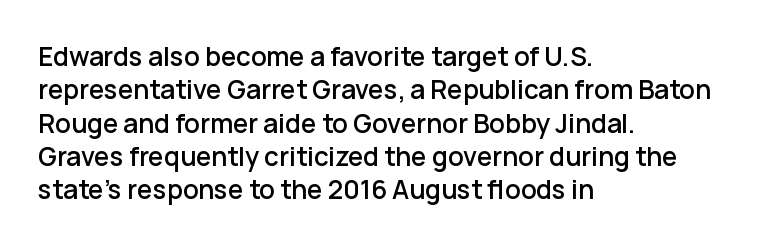
The image shows 26 px text type, upright; set left-aligned, normal line spacing (1.28x), normal letter spacing, not underlined.
